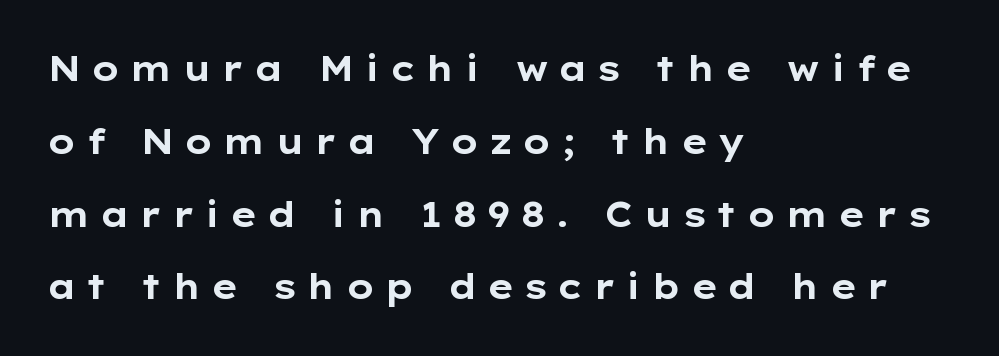
{"serif": "no", "italic": "no", "bold": "yes", "weight": "bold", "width": "wide", "stroke_contrast": "low", "x_height": "medium", "monospaced": "no", "underline": "no", "align": "left", "line_spacing": "loose", "line_spacing_ratio": 2.14, "letter_spacing": "wide", "letter_spacing_em": 0.27, "glyph_px": 34}
